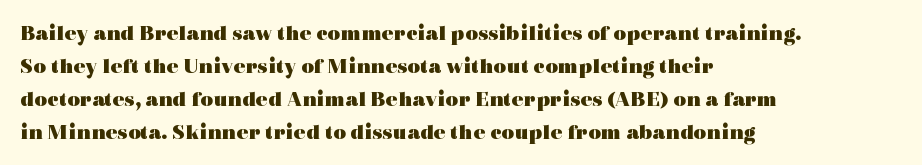
Q: Is the text bold? A: Yes.
Q: Is the text italic (slanted)? A: No, it is upright.
Q: Is the text underlined? A: No.
Q: How is the paragraph aligned? A: Left-aligned.
Q: Is the spacing between letters normal or unusually wide? A: Normal.
Q: Is the spacing between lines tight, normal or loose? A: Normal.
